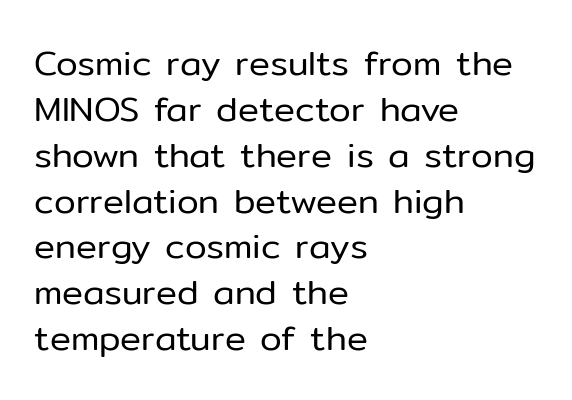
Q: Is the text bold? A: No.
Q: Is the text italic (slanted)? A: No, it is upright.
Q: Is the typeface a serif or a sans-serif typeface? A: Sans-serif.
Q: Is the text underlined? A: No.
Q: How is the paragraph aligned? A: Left-aligned.
Q: Is the spacing between letters normal or unusually wide? A: Normal.
Q: Is the spacing between lines tight, normal or loose? A: Normal.
Q: Width (condensed, normal, or wide)? A: Normal.
Q: Stroke contrast? A: Low.
Q: x-height? A: Medium.
Q: Monospaced? A: No.
